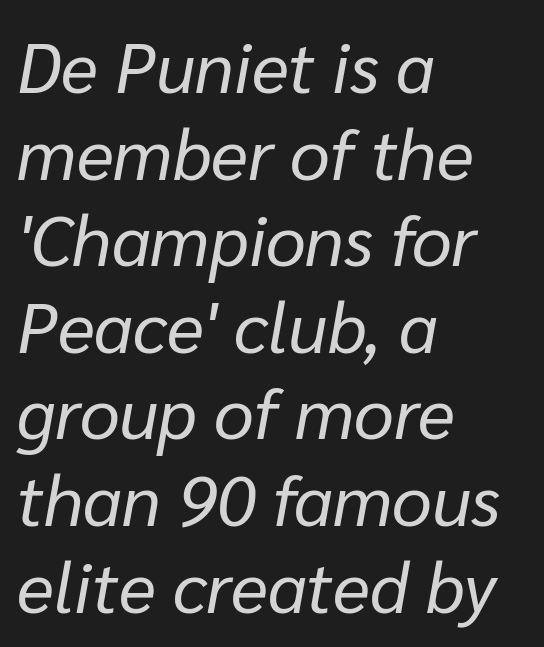
The text carries the slant typical of an italic or oblique font. Compared with a typical body face, this is equally light or lighter still. Observe the ordinary spacing: letters are neighbours, not strangers. Descenders are the only things crossing below the line. Notice how the passage keeps a crisp vertical edge on the left only. These lines are rendered in a variable-pitch font.
